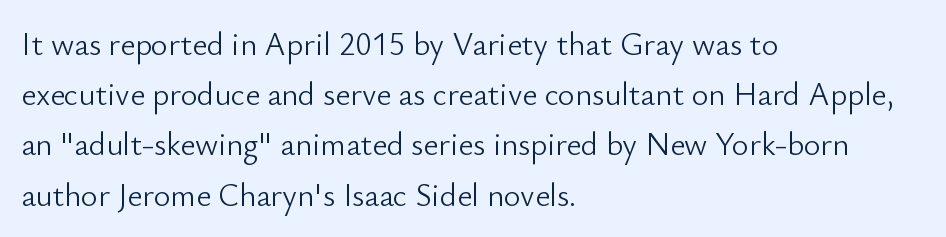
{"serif": "no", "italic": "no", "bold": "no", "weight": "light", "width": "normal", "stroke_contrast": "low", "x_height": "small", "monospaced": "no", "underline": "no", "align": "left", "line_spacing": "normal", "line_spacing_ratio": 1.57, "letter_spacing": "normal", "letter_spacing_em": 0.0, "glyph_px": 32}
